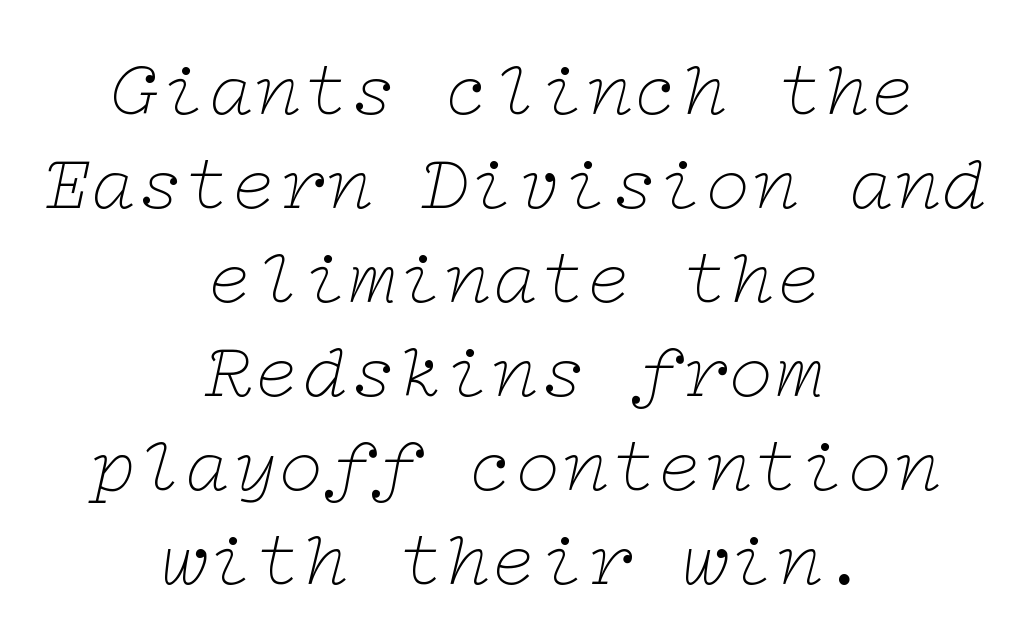
The type is set solid horizontally, with unmodified tracking. Typeset on center — no edge is straight. The passage shown is not bold in any degree. The foot of each line stays bare and open. Yep, those are serifs on the letters.
